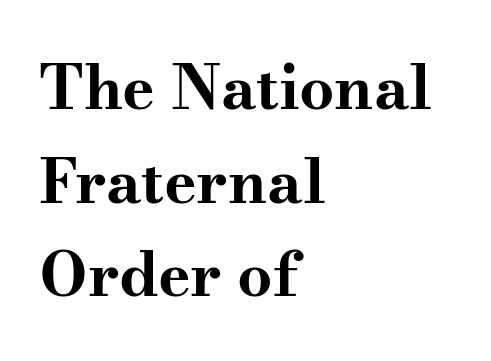
A typesetter would call this zero additional tracking. This block has exactly the height ordinary leading produces. The passage shown is not underscored anywhere. Each letter's strokes conclude with small projecting serifs. Designer's note — italics off, roman on.
